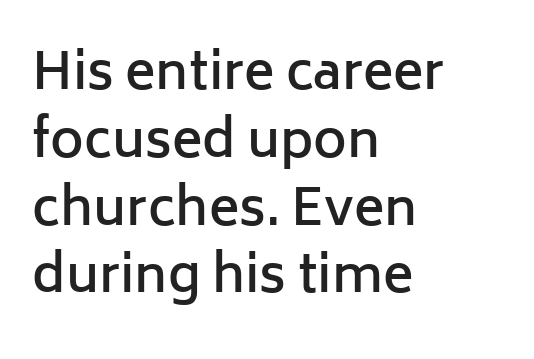
The image shows 51 px semibold sans-serif type, upright; set left-aligned, normal line spacing (1.33x), normal letter spacing, not underlined; low stroke contrast and a medium x-height.
